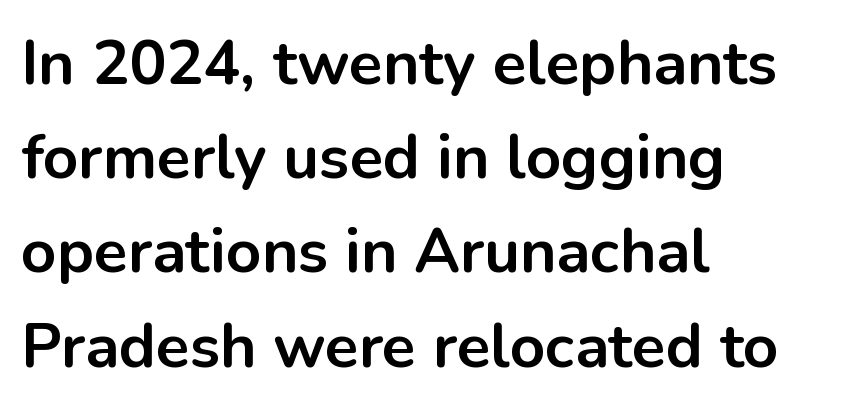
The image shows 62 px bold sans-serif type, upright; set left-aligned, normal line spacing (1.52x), normal letter spacing, not underlined; low stroke contrast and a medium x-height.
